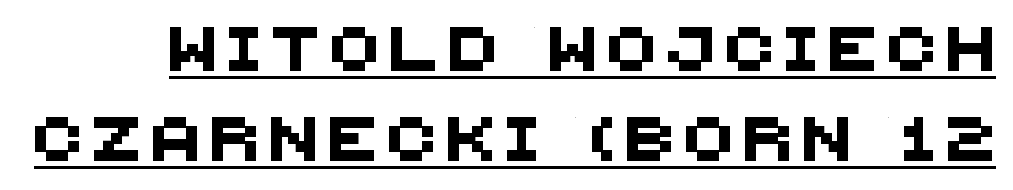
{"serif": "no", "width": "normal", "stroke_contrast": "medium", "x_height": "large", "monospaced": "no", "underline": "yes", "line_spacing": "loose", "line_spacing_ratio": 2.04, "letter_spacing": "wide", "letter_spacing_em": 0.27, "glyph_px": 44}
